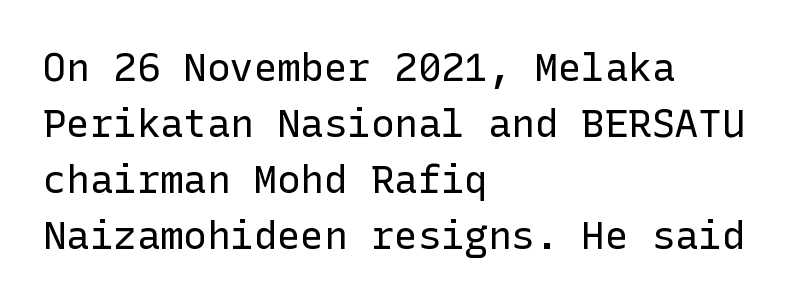
The image shows 39 px regular-weight sans-serif type, upright; set left-aligned, normal line spacing (1.44x), normal letter spacing, not underlined; low stroke contrast and a medium x-height.
